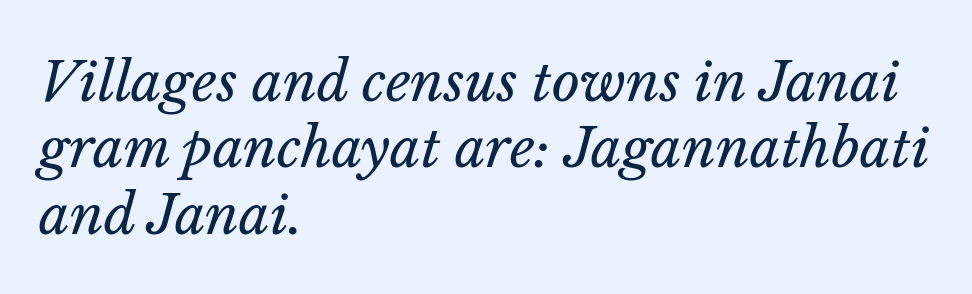
{"italic": "yes", "lean": "right", "slant_degrees": 14, "bold": "no", "weight": "regular", "width": "normal", "stroke_contrast": "low", "x_height": "medium", "monospaced": "no", "underline": "no", "align": "left", "line_spacing_ratio": 1.23, "letter_spacing": "normal", "letter_spacing_em": 0.0, "glyph_px": 54}
